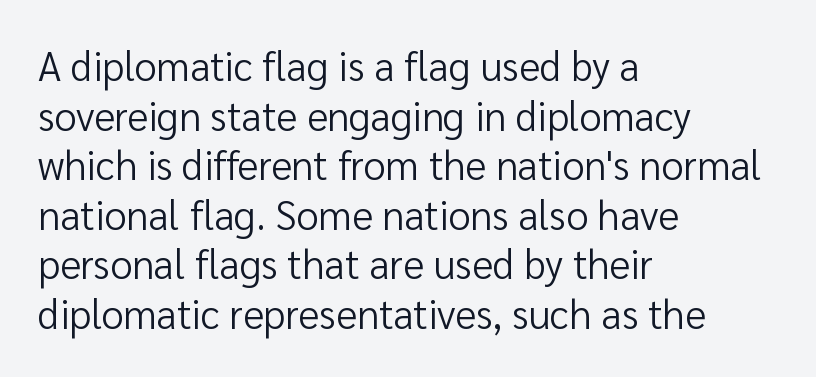
The image shows 40 px regular-weight sans-serif type, upright; set left-aligned, line spacing 1.24x, normal letter spacing, not underlined; low stroke contrast and a medium x-height.
